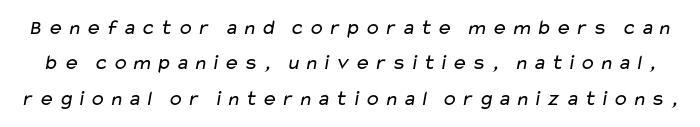
{"bold": "no", "underline": "no", "line_spacing": "normal", "line_spacing_ratio": 1.68, "glyph_px": 21}
